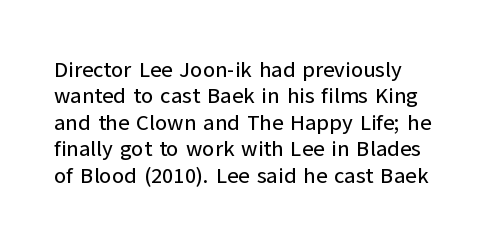
This rendering features lettering with no underline. Horizontal alignment here is leftward, the default for most running prose. These lines keep a tight, regular rhythm from letter to letter. A typesetter would mark this as roman, not italic.
